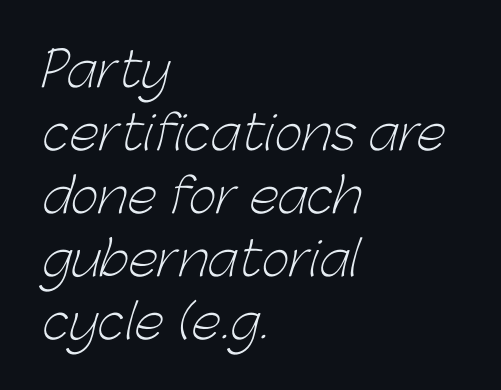
The image shows 48 px light sans-serif type; set left-aligned, normal line spacing (1.31x), normal letter spacing, not underlined; low stroke contrast and a medium x-height.
